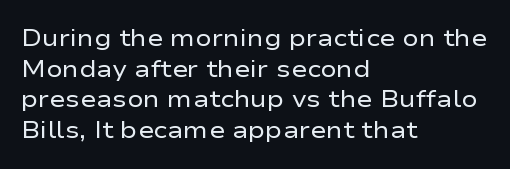
The image shows 24 px text type, upright; set left-aligned, normal line spacing (1.28x), normal letter spacing, not underlined.
